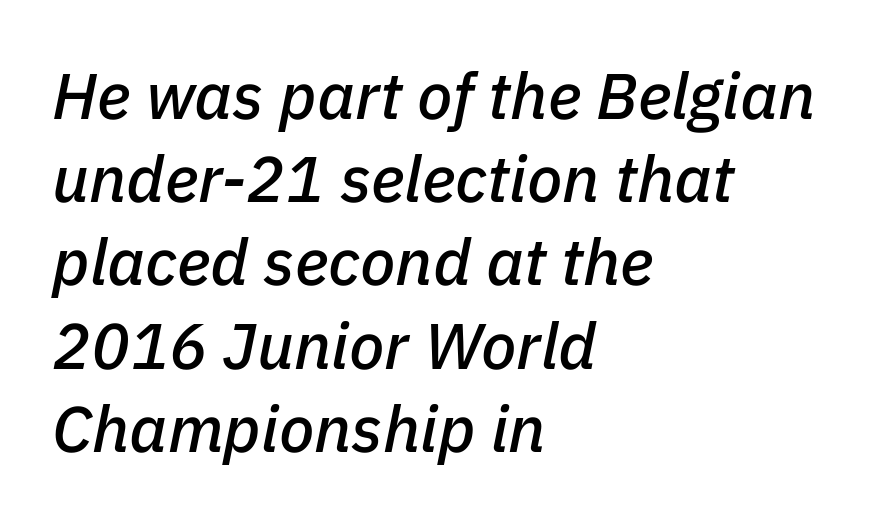
The image shows 65 px text type, italic (leaning right); set left-aligned, normal line spacing (1.28x), normal letter spacing, not underlined; low stroke contrast and a medium x-height.
